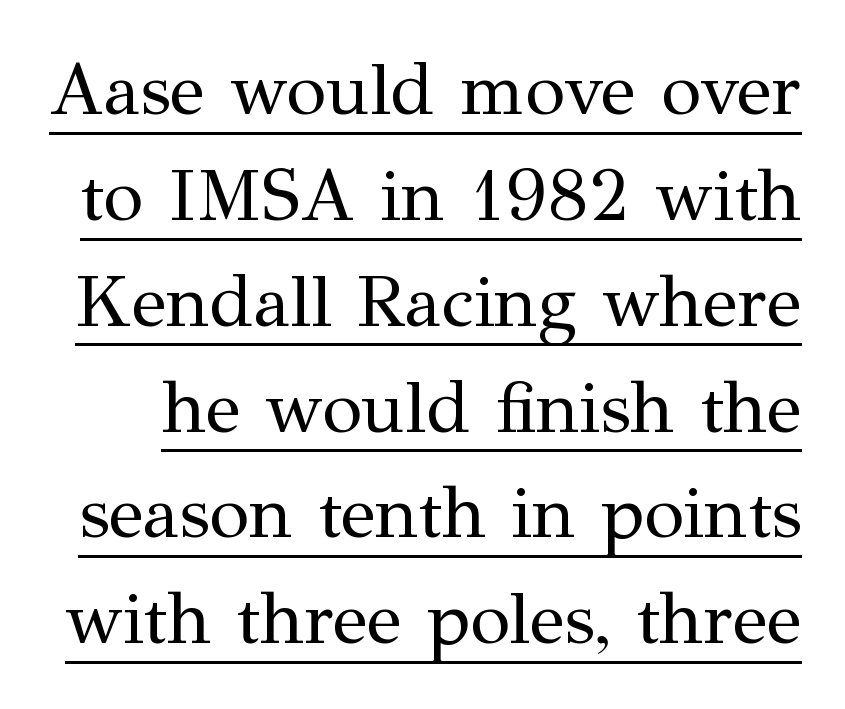
Q: Is the text bold? A: No.
Q: Is the text italic (slanted)? A: No, it is upright.
Q: Is the typeface a serif or a sans-serif typeface? A: Serif.
Q: Is the text underlined? A: Yes.
Q: Is the spacing between letters normal or unusually wide? A: Normal.
Q: Is the spacing between lines tight, normal or loose? A: Normal.
Q: Width (condensed, normal, or wide)? A: Normal.
Q: Stroke contrast? A: Medium.
Q: x-height? A: Medium.
Q: Monospaced? A: No.
